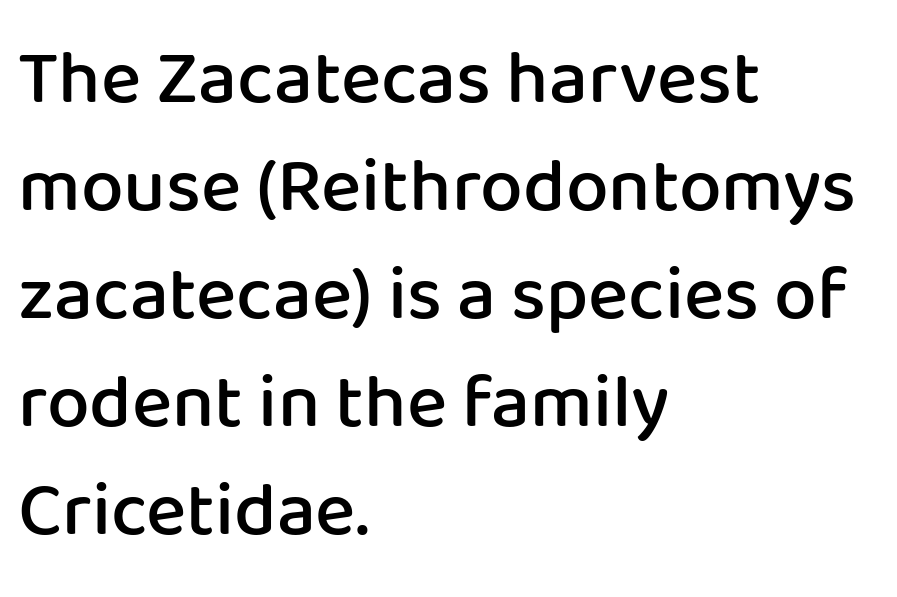
{"serif": "no", "italic": "no", "bold": "semi", "weight": "semibold", "width": "normal", "stroke_contrast": "low", "x_height": "medium", "monospaced": "no", "underline": "no", "align": "left", "line_spacing": "normal", "line_spacing_ratio": 1.42, "letter_spacing": "normal", "letter_spacing_em": 0.0, "glyph_px": 76}
